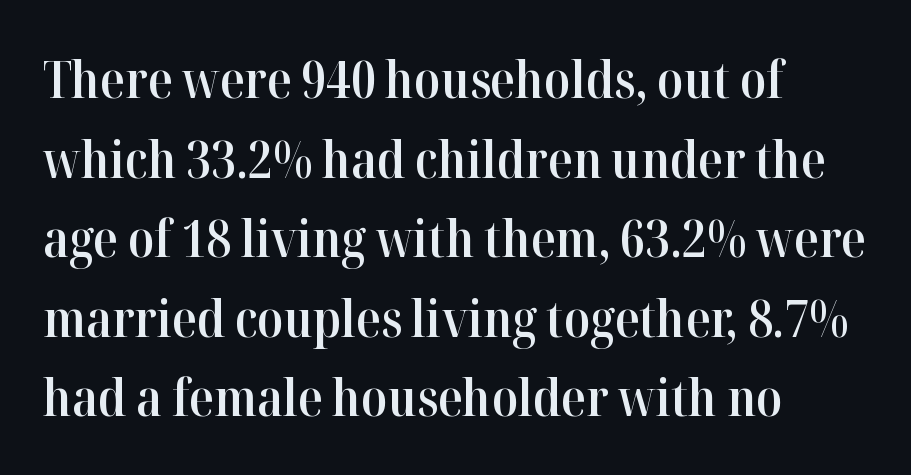
Q: Is the text bold? A: Semi-bold.
Q: Is the text italic (slanted)? A: No, it is upright.
Q: Is the typeface a serif or a sans-serif typeface? A: Serif.
Q: Is the text underlined? A: No.
Q: How is the paragraph aligned? A: Left-aligned.
Q: Is the spacing between letters normal or unusually wide? A: Normal.
Q: Is the spacing between lines tight, normal or loose? A: Normal.
Q: Width (condensed, normal, or wide)? A: Normal.
Q: Stroke contrast? A: High.
Q: x-height? A: Medium.
Q: Monospaced? A: No.
